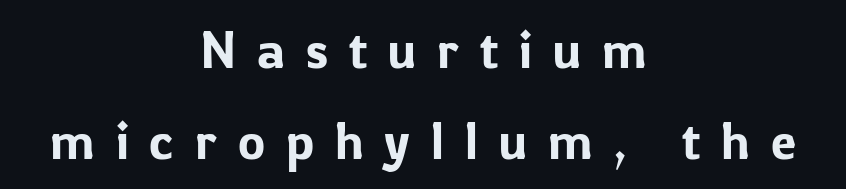
A student would call this center alignment; a typographer would say set centered. The designer went with a sans here, leaving each stem footless. The face used here is proportionally spaced, like ordinary book or web type. Posture: upright roman.
